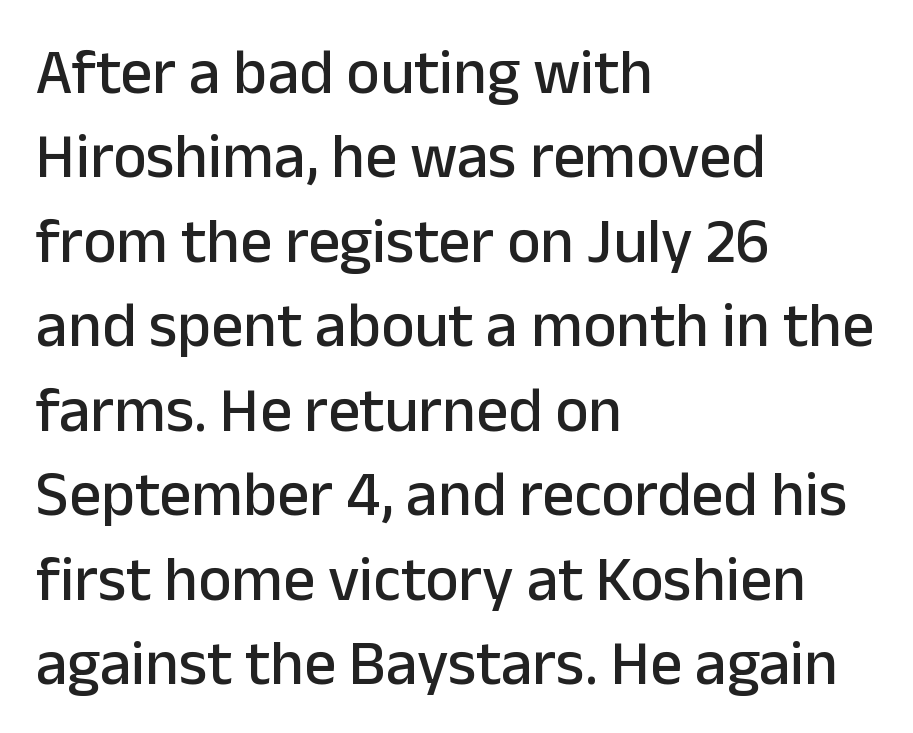
{"serif": "no", "italic": "no", "width": "normal", "stroke_contrast": "low", "x_height": "medium", "monospaced": "no", "underline": "no", "align": "left", "line_spacing": "normal", "line_spacing_ratio": 1.34, "letter_spacing": "normal", "letter_spacing_em": 0.0, "glyph_px": 63}
